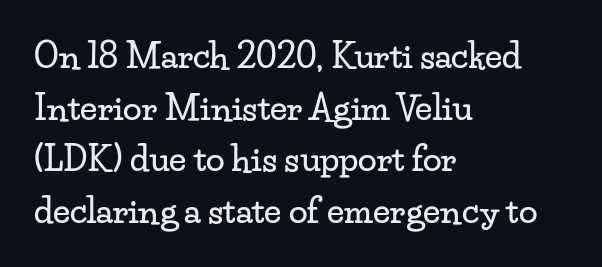
The image shows 34 px wide serif type, upright; set left-aligned, normal line spacing (1.52x), normal letter spacing, not underlined; low stroke contrast and a small x-height.
